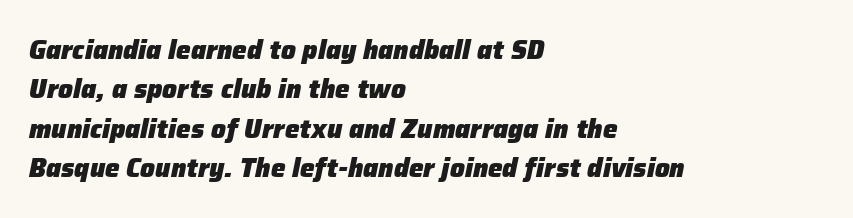
The image shows 26 px bold type, italic (leaning right); set left-aligned, normal line spacing (1.51x), normal letter spacing, not underlined.
